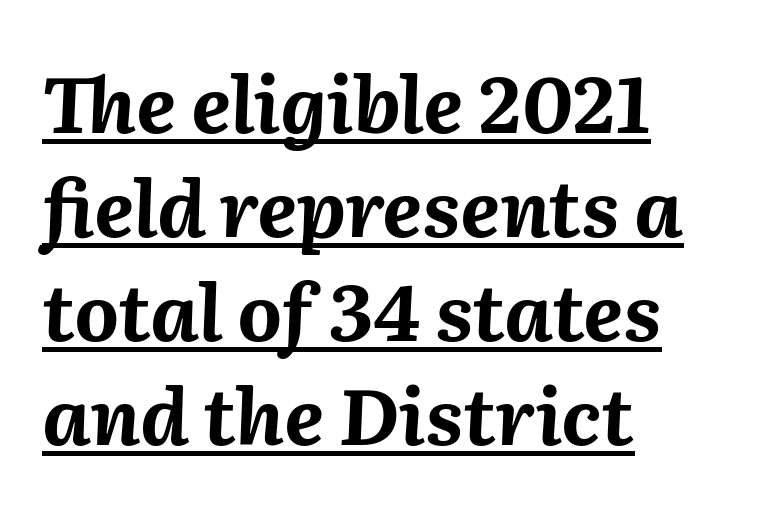
The image shows 77 px bold type, italic (leaning right); set left-aligned, normal line spacing (1.35x), normal letter spacing, underlined; medium stroke contrast and a medium x-height.
